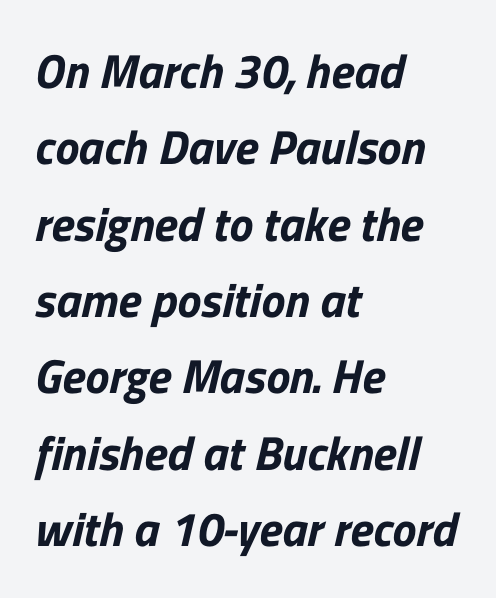
{"serif": "no", "width": "normal", "stroke_contrast": "low", "x_height": "medium", "monospaced": "no", "underline": "no", "align": "left", "line_spacing": "normal", "line_spacing_ratio": 1.59, "letter_spacing": "normal", "letter_spacing_em": 0.0, "glyph_px": 48}
